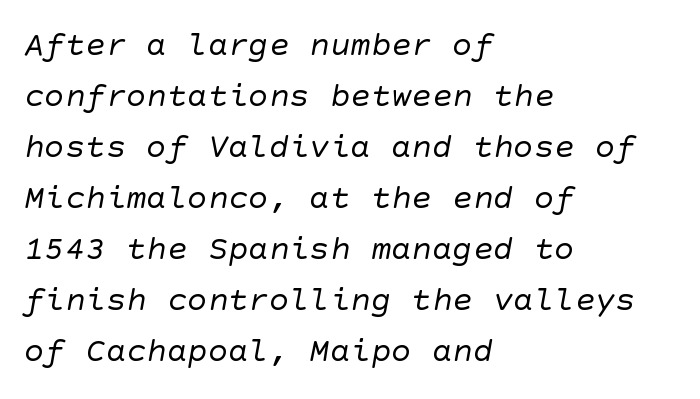
{"serif": "no", "bold": "no", "weight": "regular", "width": "normal", "stroke_contrast": "low", "x_height": "large", "underline": "no", "align": "left", "line_spacing": "normal", "line_spacing_ratio": 1.5, "letter_spacing": "normal", "letter_spacing_em": 0.0, "glyph_px": 34}
